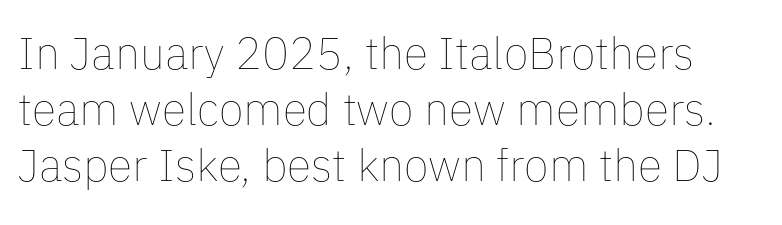
Q: Is the text bold? A: No.
Q: Is the text italic (slanted)? A: No, it is upright.
Q: Is the text underlined? A: No.
Q: Is the spacing between letters normal or unusually wide? A: Normal.
Q: Is the spacing between lines tight, normal or loose? A: Normal.
Q: Width (condensed, normal, or wide)? A: Normal.
Q: Stroke contrast? A: Low.
Q: x-height? A: Medium.
Q: Monospaced? A: No.
